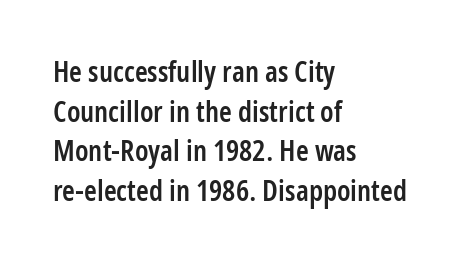
Q: Is the text bold? A: Semi-bold.
Q: Is the text italic (slanted)? A: No, it is upright.
Q: Is the typeface a serif or a sans-serif typeface? A: Sans-serif.
Q: Is the text underlined? A: No.
Q: How is the paragraph aligned? A: Left-aligned.
Q: Is the spacing between letters normal or unusually wide? A: Normal.
Q: Is the spacing between lines tight, normal or loose? A: Normal.
Q: Width (condensed, normal, or wide)? A: Condensed.
Q: Stroke contrast? A: Low.
Q: x-height? A: Medium.
Q: Monospaced? A: No.
